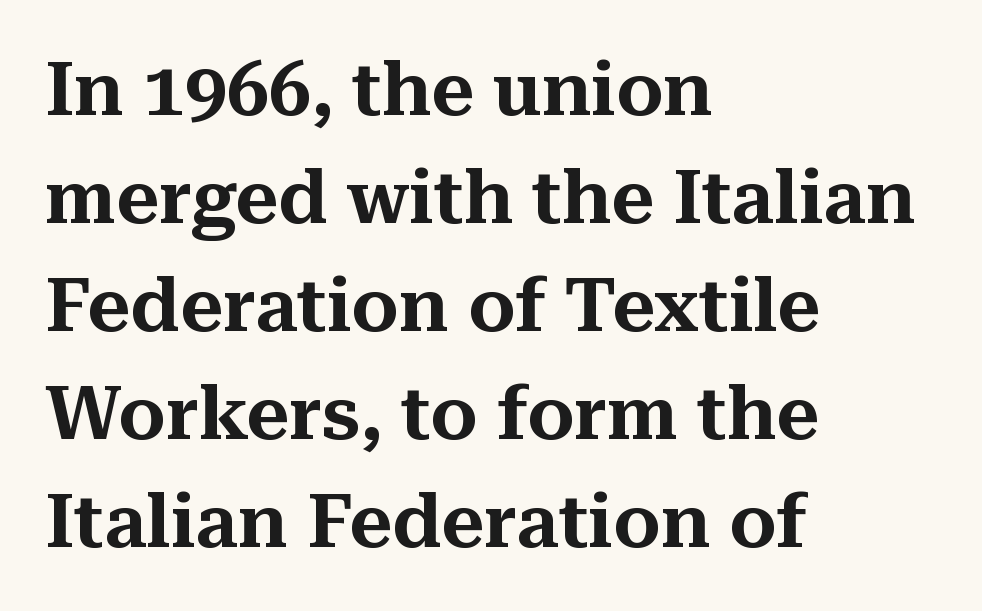
{"serif": "yes", "italic": "no", "width": "normal", "stroke_contrast": "medium", "x_height": "medium", "monospaced": "no", "underline": "no", "align": "left", "line_spacing": "normal", "line_spacing_ratio": 1.44, "letter_spacing": "normal", "letter_spacing_em": 0.0, "glyph_px": 75}
